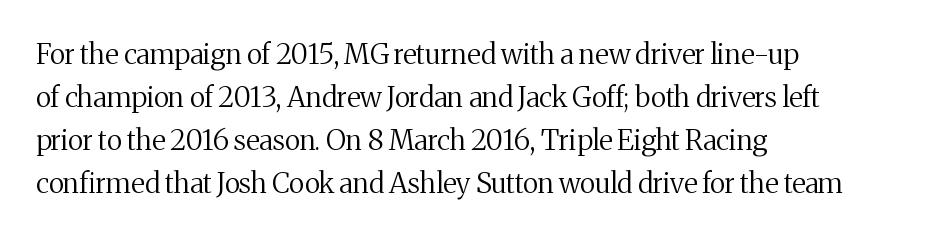
Q: Is the text bold? A: No.
Q: Is the text italic (slanted)? A: No, it is upright.
Q: Is the typeface a serif or a sans-serif typeface? A: Serif.
Q: Is the text underlined? A: No.
Q: How is the paragraph aligned? A: Left-aligned.
Q: Is the spacing between letters normal or unusually wide? A: Normal.
Q: Is the spacing between lines tight, normal or loose? A: Normal.
Q: Width (condensed, normal, or wide)? A: Normal.
Q: Stroke contrast? A: Medium.
Q: x-height? A: Medium.
Q: Monospaced? A: No.
